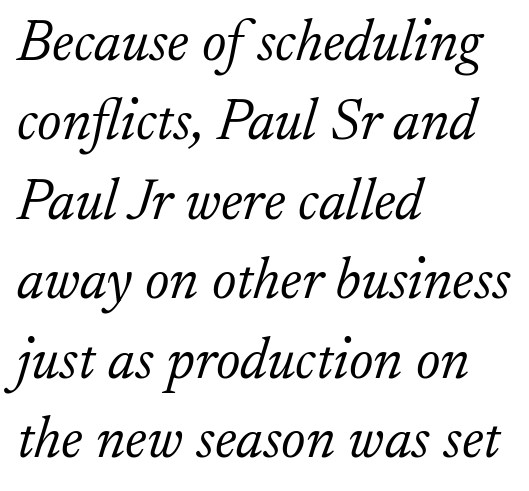
The image shows 58 px light serif type, italic (leaning right); set left-aligned, normal line spacing (1.37x), normal letter spacing, not underlined; low stroke contrast and a small x-height.
